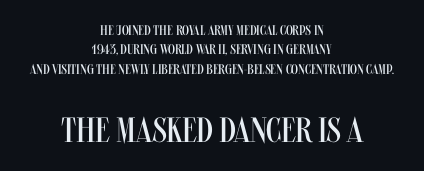
{"serif": "no", "italic": "no", "bold": "no", "weight": "regular", "width": "condensed", "stroke_contrast": "medium", "x_height": "large", "monospaced": "no", "underline": "no", "align": "center", "line_spacing": "normal", "line_spacing_ratio": 1.39, "letter_spacing": "normal", "letter_spacing_em": 0.0, "larger_block": "second", "size_ratio": 2.5, "glyph_px": 35}
